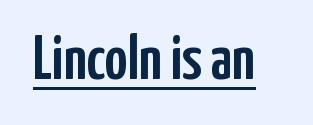
Q: Is the text italic (slanted)? A: No, it is upright.
Q: Is the typeface a serif or a sans-serif typeface? A: Sans-serif.
Q: Is the text underlined? A: Yes.
Q: Is the spacing between letters normal or unusually wide? A: Normal.
Q: Width (condensed, normal, or wide)? A: Condensed.
Q: Stroke contrast? A: Low.
Q: x-height? A: Medium.
Q: Monospaced? A: No.
